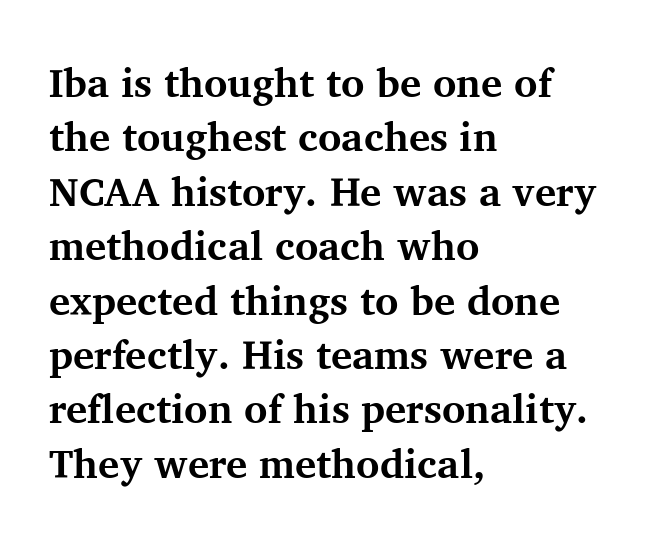
Q: Is the text bold? A: Yes.
Q: Is the text italic (slanted)? A: No, it is upright.
Q: Is the typeface a serif or a sans-serif typeface? A: Serif.
Q: Is the text underlined? A: No.
Q: How is the paragraph aligned? A: Left-aligned.
Q: Is the spacing between letters normal or unusually wide? A: Normal.
Q: Is the spacing between lines tight, normal or loose? A: Normal.
Q: Width (condensed, normal, or wide)? A: Normal.
Q: Stroke contrast? A: Medium.
Q: x-height? A: Medium.
Q: Monospaced? A: No.
